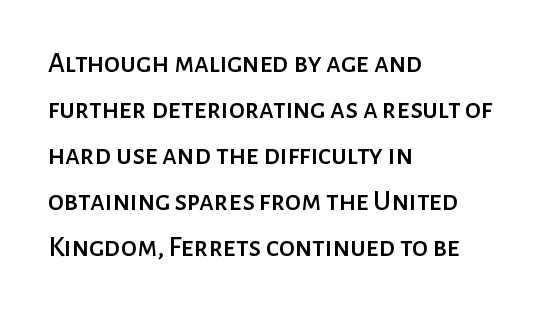
The image shows 29 px sans-serif type, upright; set left-aligned, normal line spacing (1.59x), normal letter spacing, not underlined; low stroke contrast and a medium x-height.
